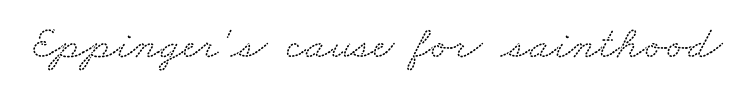
The image shows 47 px wide serif type; set normal letter spacing, not underlined; low stroke contrast and a small x-height.
